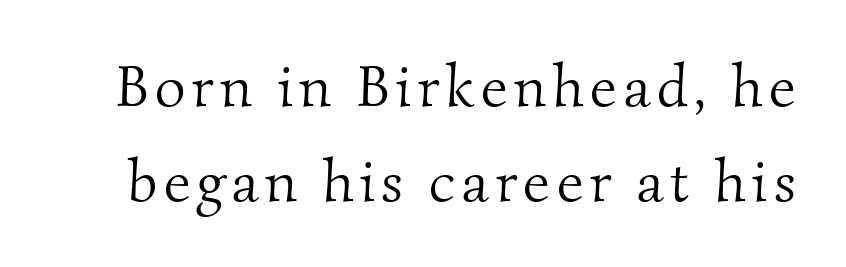
The image shows 59 px light serif type; set normal line spacing (1.61x), not underlined; medium stroke contrast and a small x-height.
